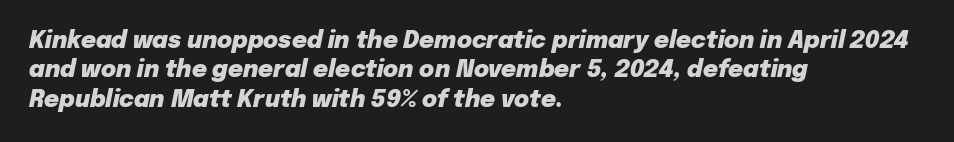
{"italic": "yes", "lean": "right", "slant_degrees": 12, "bold": "yes", "underline": "no", "align": "left", "line_spacing": "normal", "line_spacing_ratio": 1.28, "letter_spacing": "normal", "letter_spacing_em": 0.0, "glyph_px": 23}
